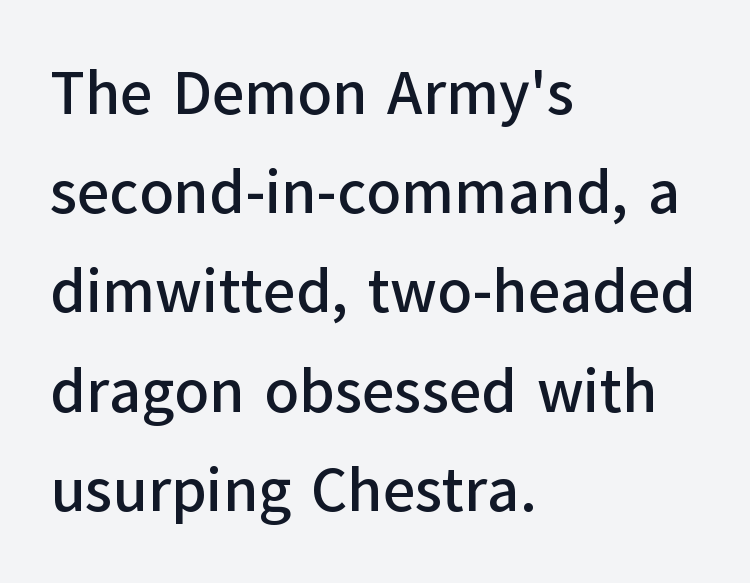
{"serif": "no", "italic": "no", "width": "normal", "stroke_contrast": "low", "x_height": "medium", "monospaced": "no", "underline": "no", "align": "left", "line_spacing": "normal", "line_spacing_ratio": 1.6, "letter_spacing": "normal", "letter_spacing_em": 0.0, "glyph_px": 62}
